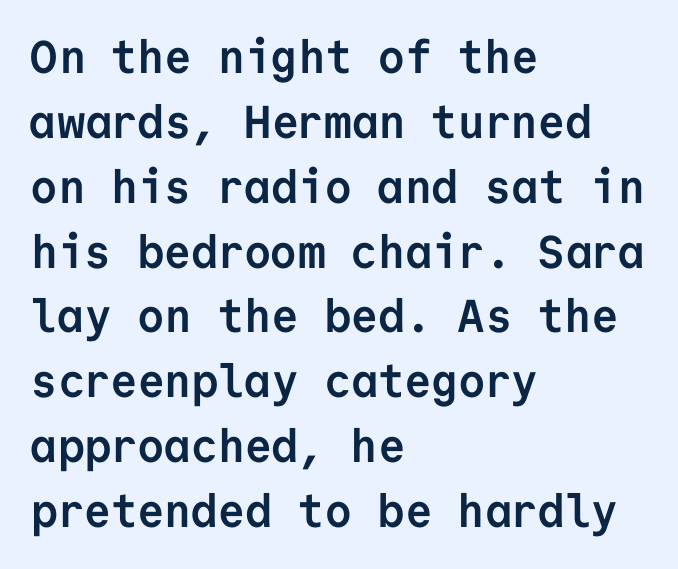
The image shows 46 px semibold sans-serif type, upright, monospaced; set left-aligned, normal line spacing (1.41x), normal letter spacing, not underlined; low stroke contrast and a medium x-height.
